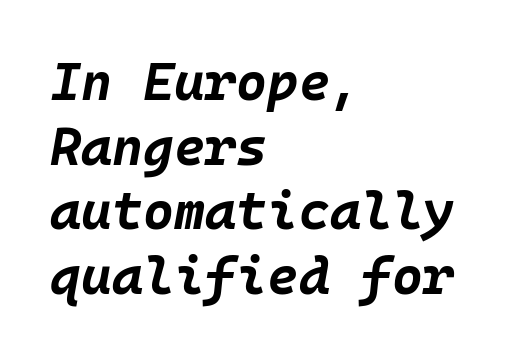
{"italic": "yes", "lean": "right", "slant_degrees": 10, "bold": "yes", "weight": "bold", "width": "normal", "stroke_contrast": "low", "x_height": "large", "underline": "no", "align": "left", "line_spacing_ratio": 1.22, "letter_spacing": "normal", "letter_spacing_em": 0.0, "glyph_px": 53}
